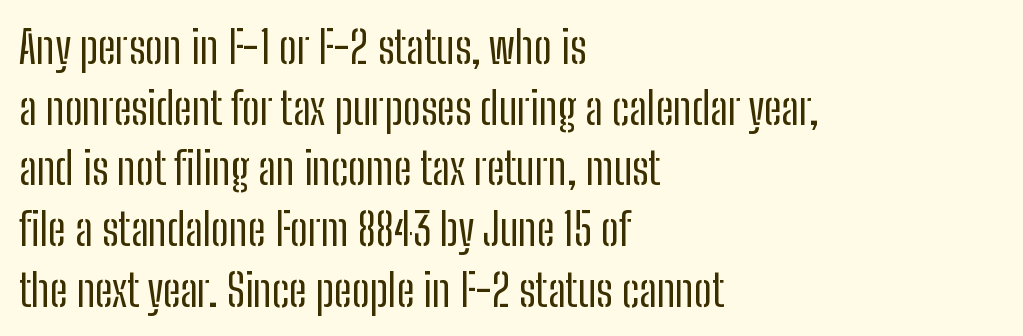
The image shows 45 px regular-weight, condensed sans-serif type, upright; set left-aligned, normal line spacing (1.35x), normal letter spacing, not underlined; low stroke contrast and a medium x-height.
